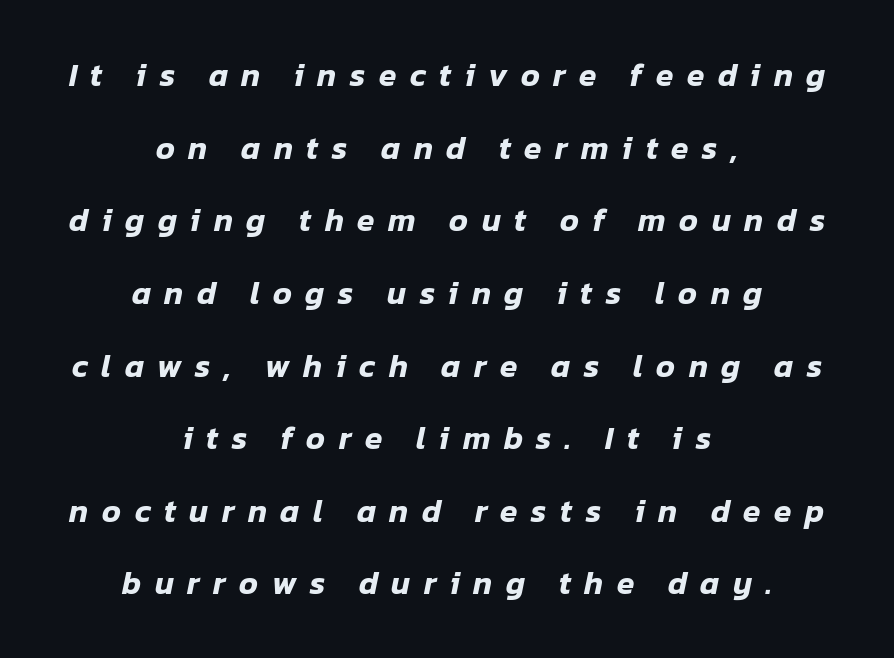
{"italic": "yes", "lean": "right", "slant_degrees": 12, "width": "normal", "stroke_contrast": "low", "x_height": "medium", "monospaced": "no", "underline": "no", "align": "center", "line_spacing": "loose", "line_spacing_ratio": 2.27, "letter_spacing": "wide", "letter_spacing_em": 0.42, "glyph_px": 32}
